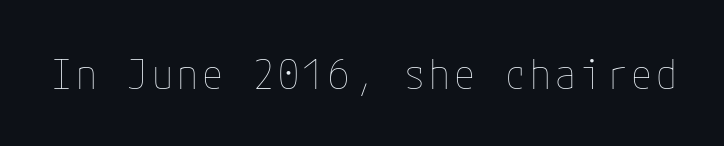
Compared with a typical body face, this is equally light or lighter still. This is roman type, the default non-slanted kind. Check the space under the baseline: it is left empty.
